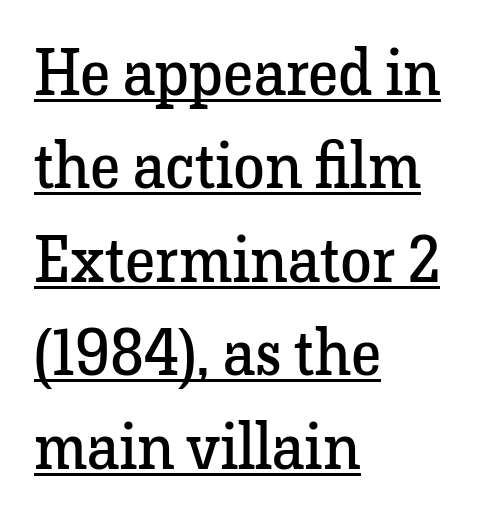
The passage is arranged the way most books set body copy — flush left. Every word sits above its own underline. The face looks like a standard text weight, possibly lighter. The rendering uses natural spacing where letterforms have individual widths.
